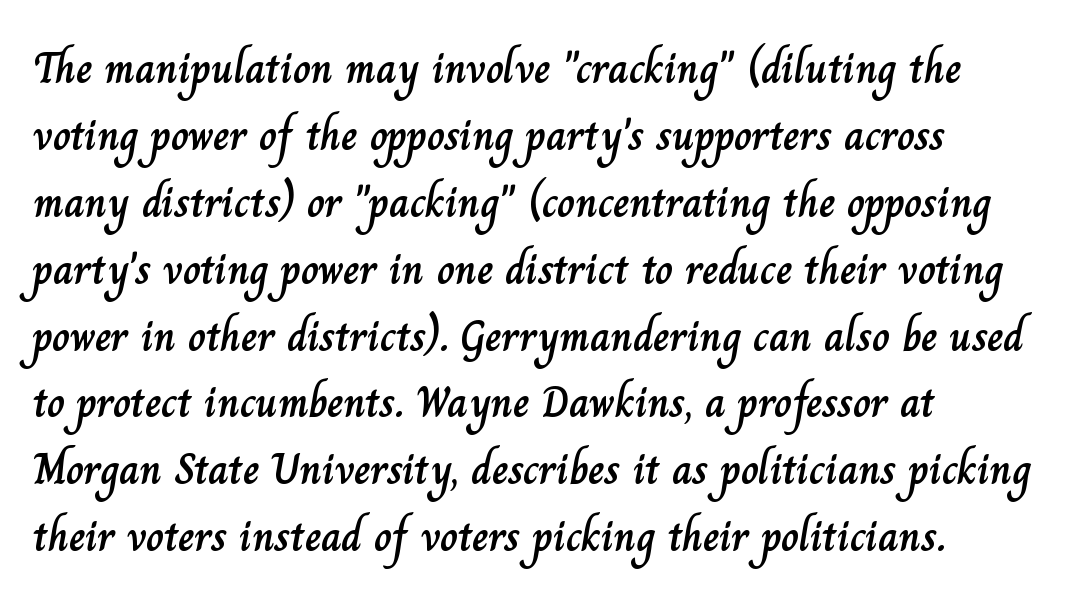
In terms of letterspacing, this is plain default setting. The letters advance in unequal steps, a hallmark of proportional type. Compared with typical paragraphs, the rows here are spaced about the same. Letters rest on an invisible, unmarked baseline.
